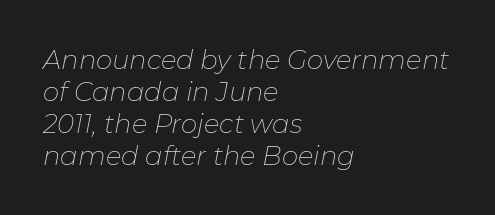
The image shows 26 px text type, italic (leaning right); set left-aligned, line spacing 1.23x, normal letter spacing, not underlined.
